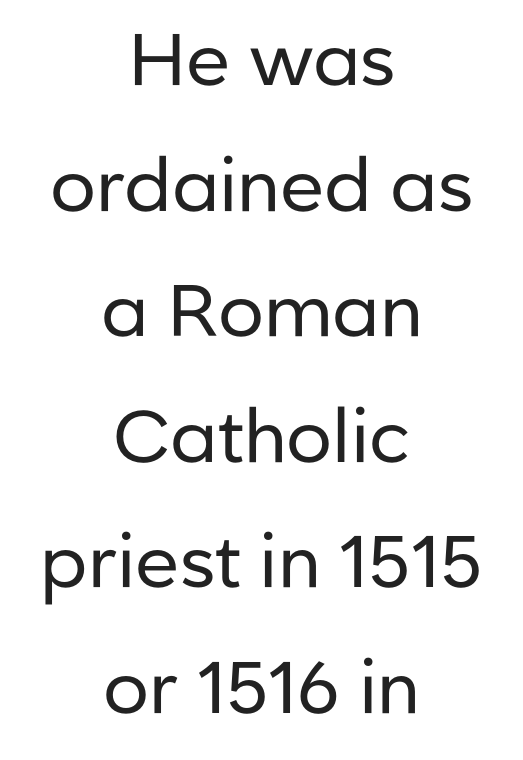
The image shows 73 px regular-weight sans-serif type, upright; set centered, line spacing 1.72x, normal letter spacing, not underlined; low stroke contrast and a medium x-height.
